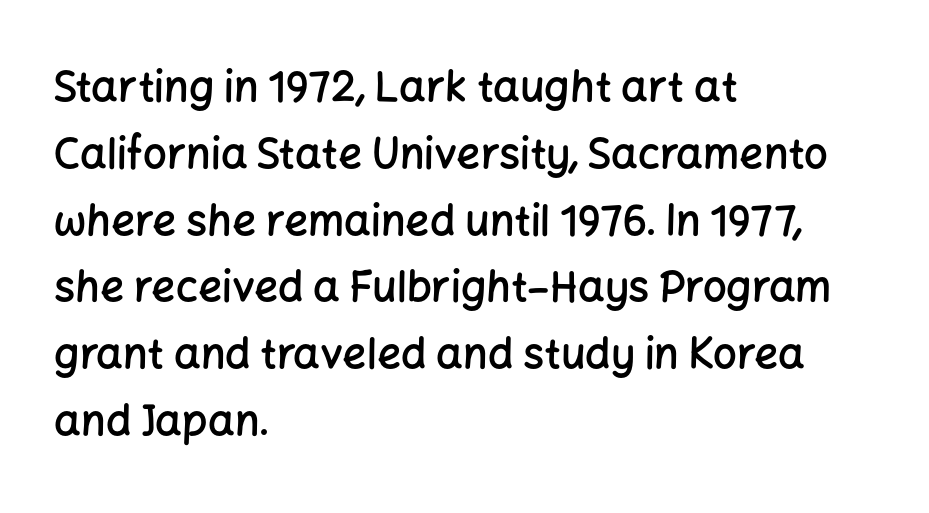
{"serif": "no", "italic": "no", "bold": "semi", "weight": "semibold", "width": "normal", "stroke_contrast": "low", "x_height": "medium", "monospaced": "no", "underline": "no", "align": "left", "line_spacing": "normal", "line_spacing_ratio": 1.59, "letter_spacing": "normal", "letter_spacing_em": 0.0, "glyph_px": 42}
